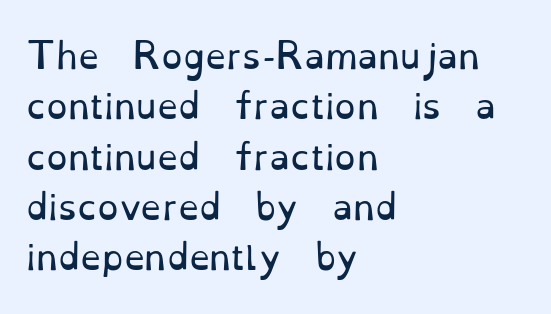
Here the designer chose a conventional face with non-uniform glyph widths. Check the space under the baseline: it is left empty. Weight: in the light-to-regular range. Observe the ordinary spacing: letters are neighbours, not strangers. Ascenders rise straight up at ninety degrees.
